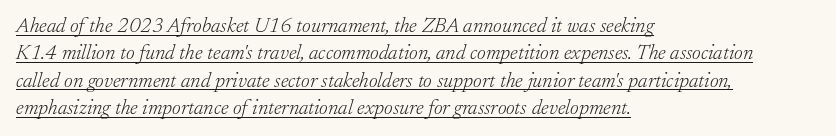
Somebody hit Ctrl+U on this one — the words are underlined. No heavy texture on the line: the type isn't bold. There's an unmistakable incline to the writing here. The passage shown has conventional tracking throughout. Compared with a centered layout, this one pins lines to the left instead. These lines sit exactly where default settings would place them.
